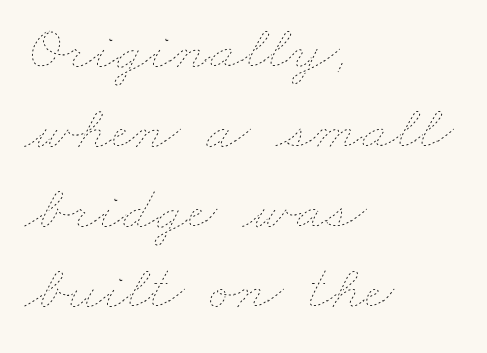
Is the block centered? No — it sits flush against the left margin. A typesetter would call this zero additional tracking. Interline gaps are of average width in this sample. Clear beneath every line of the passage. Nothing heavy about these letters — not bold at all.
